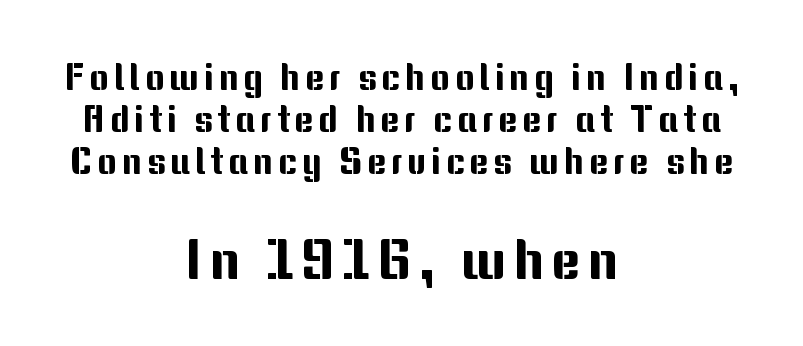
{"serif": "no", "italic": "no", "width": "normal", "stroke_contrast": "medium", "x_height": "medium", "monospaced": "no", "underline": "no", "align": "center", "line_spacing": "tight", "line_spacing_ratio": 1.13, "larger_block": "second", "size_ratio": 1.51, "glyph_px": 56}
